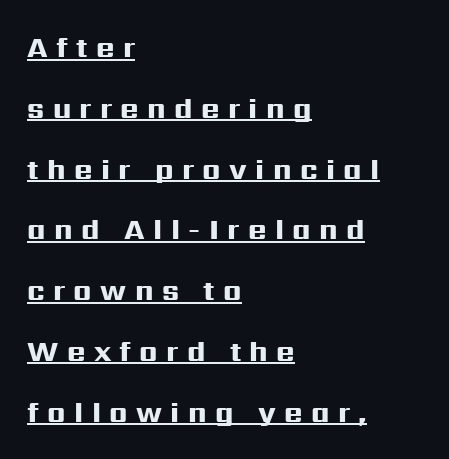
The image shows 28 px heavy, wide sans-serif type, upright; set left-aligned, loose line spacing (2.17x), unusually wide letter spacing (+0.3 em), underlined; high stroke contrast and a medium x-height.
